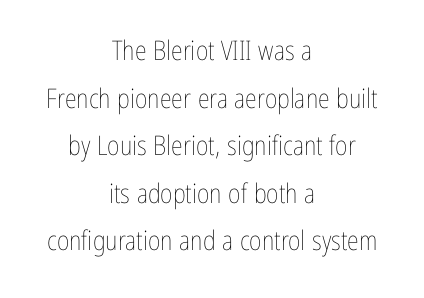
You can tell it's not italic because the verticals are truly vertical. Does extra space separate the letters? No, they use regular spacing. Centered paragraph, ragged on both sides. The font is comparable to plain body text, perhaps lighter. Unmarked baselines from the first word to the last.
